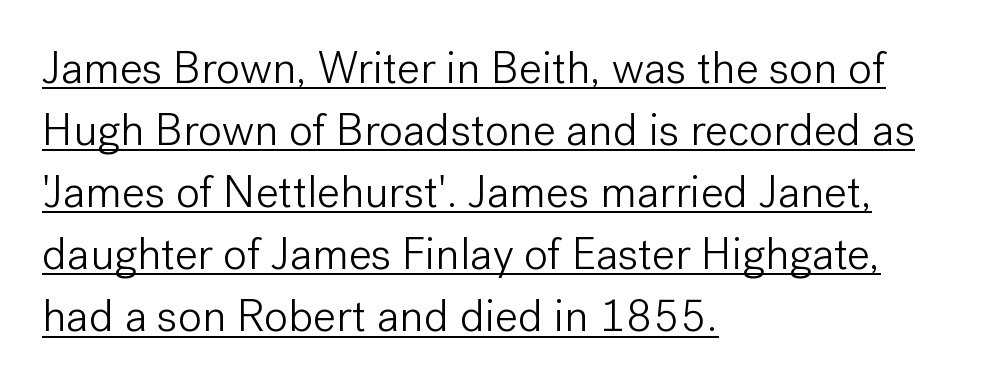
{"serif": "no", "italic": "no", "bold": "no", "weight": "light", "width": "normal", "stroke_contrast": "low", "x_height": "medium", "monospaced": "no", "underline": "yes", "align": "left", "line_spacing": "normal", "line_spacing_ratio": 1.38, "letter_spacing": "normal", "letter_spacing_em": 0.0, "glyph_px": 45}
